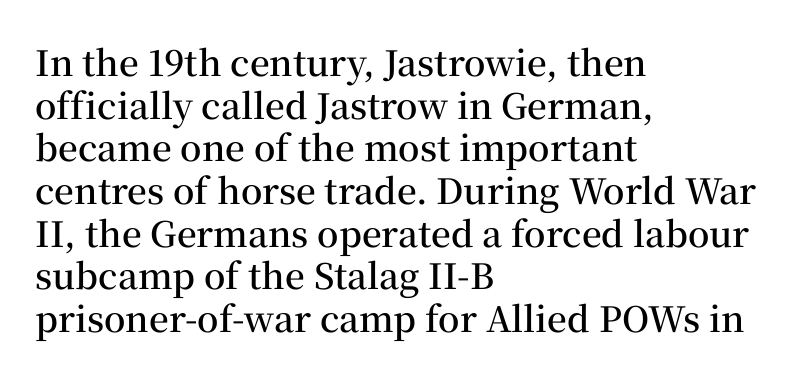
Q: Is the text bold? A: Semi-bold.
Q: Is the text italic (slanted)? A: No, it is upright.
Q: Is the typeface a serif or a sans-serif typeface? A: Serif.
Q: Is the text underlined? A: No.
Q: How is the paragraph aligned? A: Left-aligned.
Q: Is the spacing between letters normal or unusually wide? A: Normal.
Q: Width (condensed, normal, or wide)? A: Normal.
Q: Stroke contrast? A: Medium.
Q: x-height? A: Medium.
Q: Monospaced? A: No.
